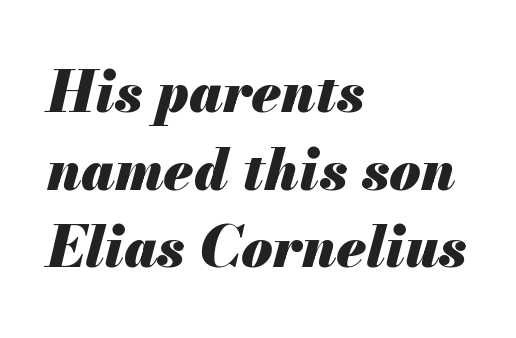
The image shows 57 px heavy type, italic (leaning right); set left-aligned, normal line spacing (1.36x), normal letter spacing, not underlined; medium stroke contrast and a small x-height.
